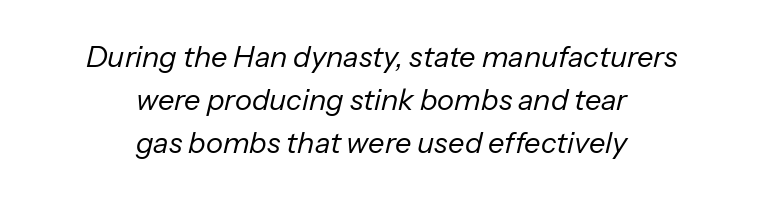
The image shows 29 px regular-weight type, italic (leaning right); set centered, normal line spacing (1.49x), normal letter spacing, not underlined; low stroke contrast and a medium x-height.
